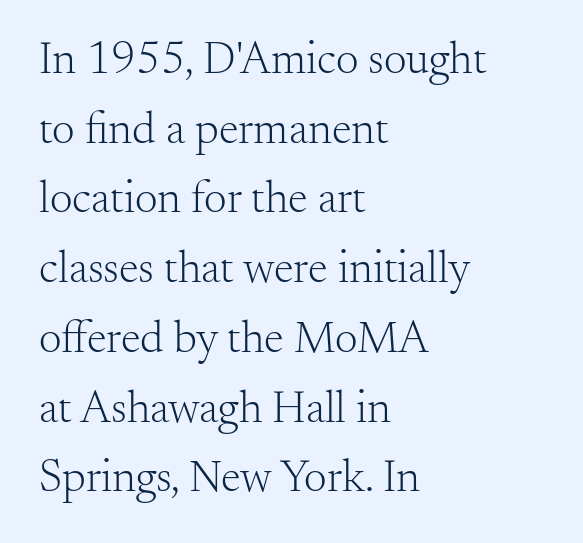
{"serif": "yes", "italic": "no", "bold": "no", "weight": "light", "width": "normal", "stroke_contrast": "medium", "x_height": "small", "monospaced": "no", "underline": "no", "align": "left", "line_spacing": "normal", "line_spacing_ratio": 1.55, "letter_spacing": "normal", "letter_spacing_em": 0.0, "glyph_px": 45}
